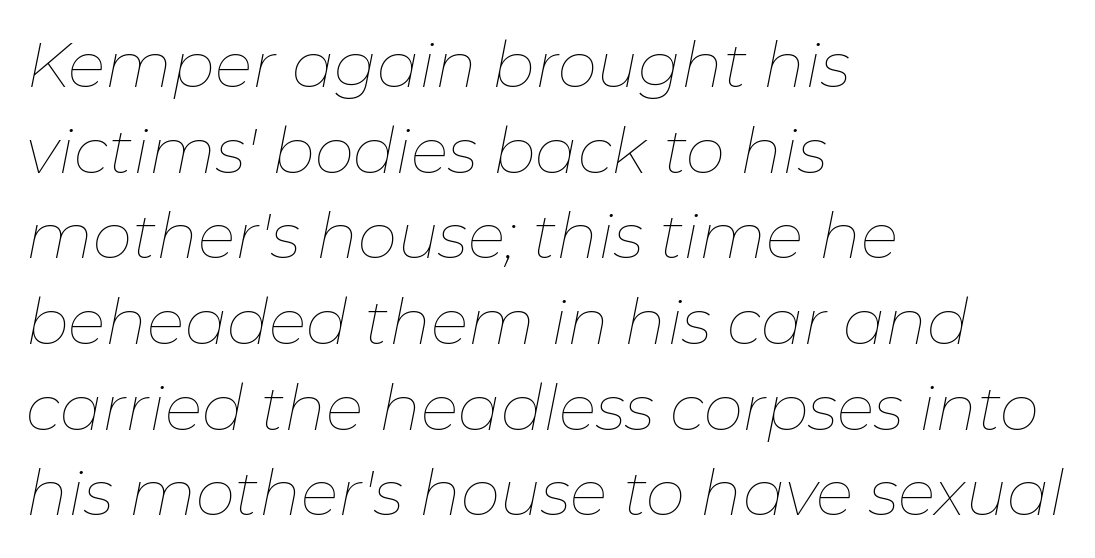
The image shows 63 px thin type, italic (leaning right); set left-aligned, normal line spacing (1.36x), normal letter spacing, not underlined; low stroke contrast and a medium x-height.
